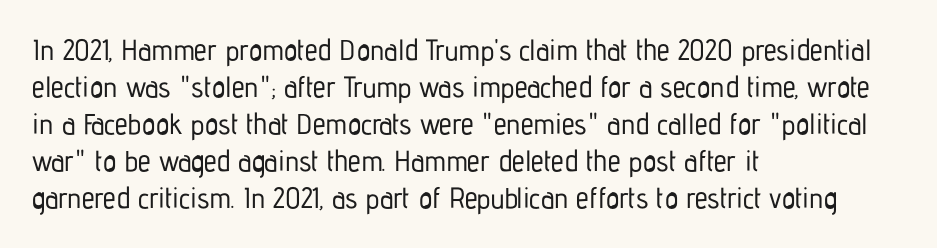
The image shows 29 px condensed sans-serif type, upright; set left-aligned, normal line spacing (1.28x), normal letter spacing, not underlined; low stroke contrast and a medium x-height.
